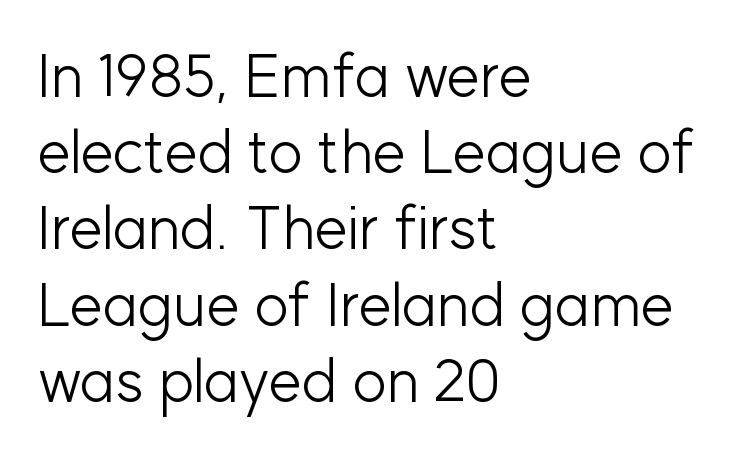
{"serif": "no", "italic": "no", "bold": "no", "weight": "light", "width": "normal", "stroke_contrast": "low", "x_height": "medium", "monospaced": "no", "underline": "no", "align": "left", "line_spacing": "normal", "line_spacing_ratio": 1.27, "letter_spacing": "normal", "letter_spacing_em": 0.0, "glyph_px": 60}
